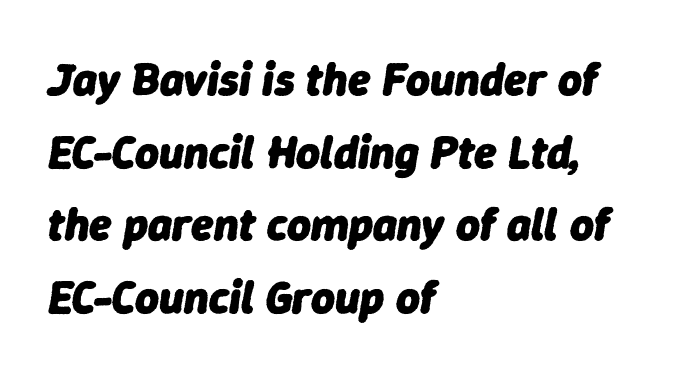
Q: Is the text bold? A: Yes.
Q: Is the text italic (slanted)? A: Yes, it leans right by about 9 degrees.
Q: Is the text underlined? A: No.
Q: How is the paragraph aligned? A: Left-aligned.
Q: Is the spacing between letters normal or unusually wide? A: Normal.
Q: Is the spacing between lines tight, normal or loose? A: Normal.
Q: Width (condensed, normal, or wide)? A: Normal.
Q: Stroke contrast? A: Low.
Q: x-height? A: Medium.
Q: Monospaced? A: No.
